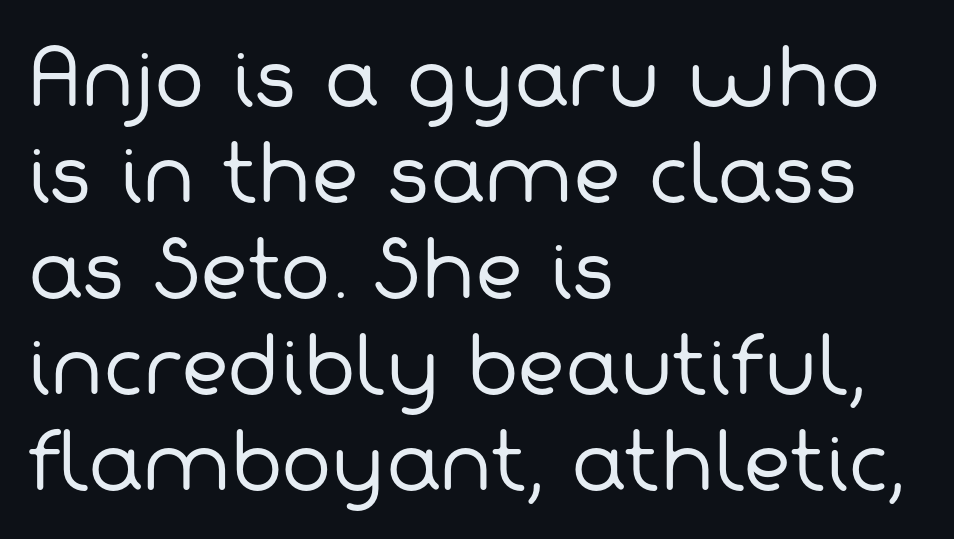
The image shows 75 px regular-weight sans-serif type; set left-aligned, normal line spacing (1.28x), normal letter spacing, not underlined; low stroke contrast and a medium x-height.
